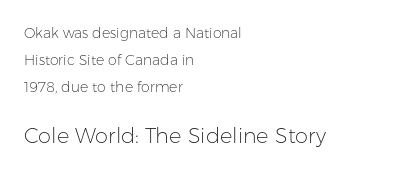
{"italic": "no", "bold": "no", "underline": "no", "align": "left", "line_spacing": "loose", "line_spacing_ratio": 1.93, "letter_spacing": "normal", "letter_spacing_em": 0.0, "larger_block": "second", "size_ratio": 1.5, "glyph_px": 21}
